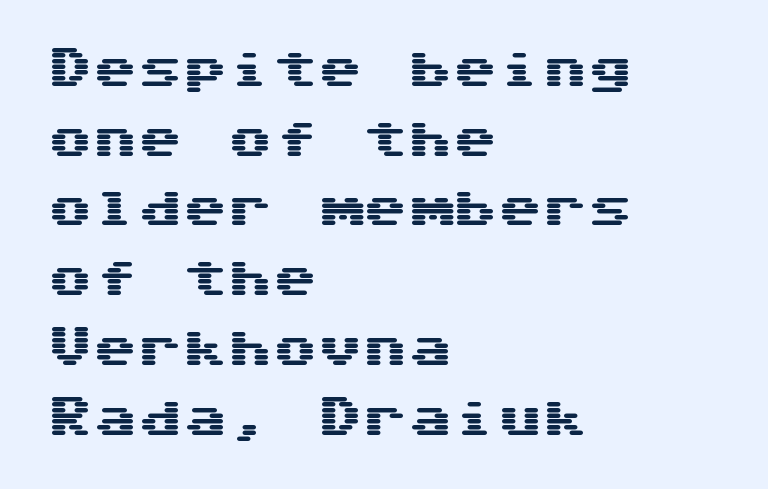
Q: Is the text italic (slanted)? A: No, it is upright.
Q: Is the typeface a serif or a sans-serif typeface? A: Sans-serif.
Q: Is the text underlined? A: No.
Q: How is the paragraph aligned? A: Left-aligned.
Q: Is the spacing between letters normal or unusually wide? A: Normal.
Q: Is the spacing between lines tight, normal or loose? A: Normal.
Q: Width (condensed, normal, or wide)? A: Wide.
Q: Stroke contrast? A: Medium.
Q: x-height? A: Medium.
Q: Monospaced? A: Yes.
